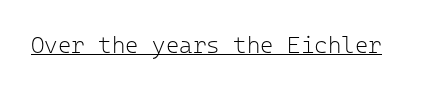
{"italic": "no", "bold": "no", "underline": "yes", "letter_spacing": "normal", "letter_spacing_em": 0.0, "glyph_px": 23}
